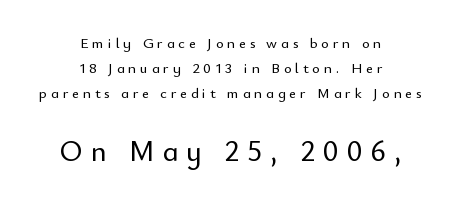
The axis of the letterforms is exactly vertical. Reading down the block, each line starts at a different indent, mirrored at its end. Letters rest on an invisible, unmarked baseline. Character widths vary here, with narrow letters taking less room than wide ones. Line spacing here is normal. Observe the absence of serifs on each vertical stroke in this sample.
